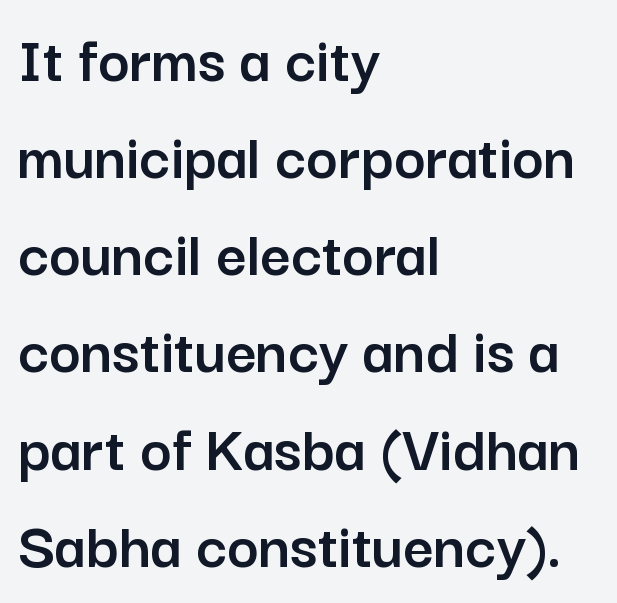
{"serif": "no", "italic": "no", "width": "normal", "stroke_contrast": "low", "x_height": "medium", "monospaced": "no", "underline": "no", "align": "left", "line_spacing": "normal", "line_spacing_ratio": 1.45, "letter_spacing": "normal", "letter_spacing_em": 0.0, "glyph_px": 67}
